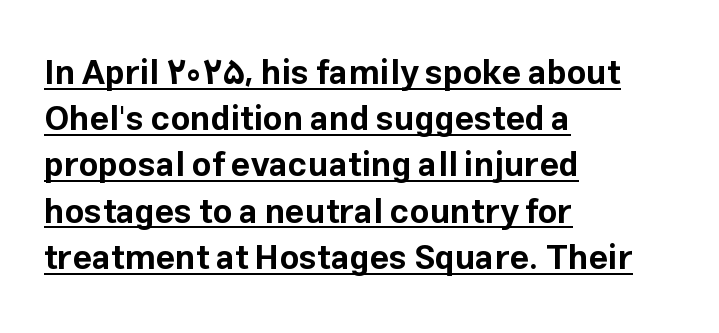
{"serif": "no", "italic": "no", "bold": "yes", "weight": "bold", "width": "normal", "stroke_contrast": "low", "x_height": "medium", "monospaced": "no", "underline": "yes", "align": "left", "line_spacing": "normal", "line_spacing_ratio": 1.36, "letter_spacing": "normal", "letter_spacing_em": 0.0, "glyph_px": 34}
